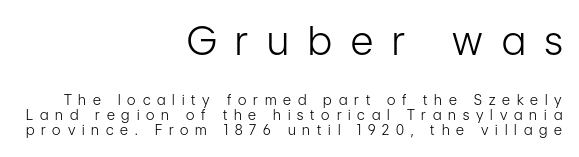
{"serif": "no", "italic": "no", "bold": "no", "weight": "light", "width": "condensed", "stroke_contrast": "low", "x_height": "medium", "monospaced": "no", "underline": "no", "align": "right", "line_spacing": "tight", "line_spacing_ratio": 1.09, "letter_spacing": "wide", "letter_spacing_em": 0.49, "larger_block": "first", "size_ratio": 2.79, "glyph_px": 39}
